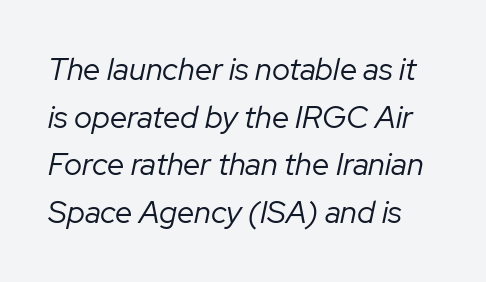
Is this a fixed-width face? No — the glyphs have proportional, varying widths. Normally led — the rows are evenly, conventionally spaced. Every character sits at an angle, as italics do. The face looks like a standard text weight, possibly lighter. The face used here is rendered with its standard letterfit. Just letters on the line, the space beneath them empty.
